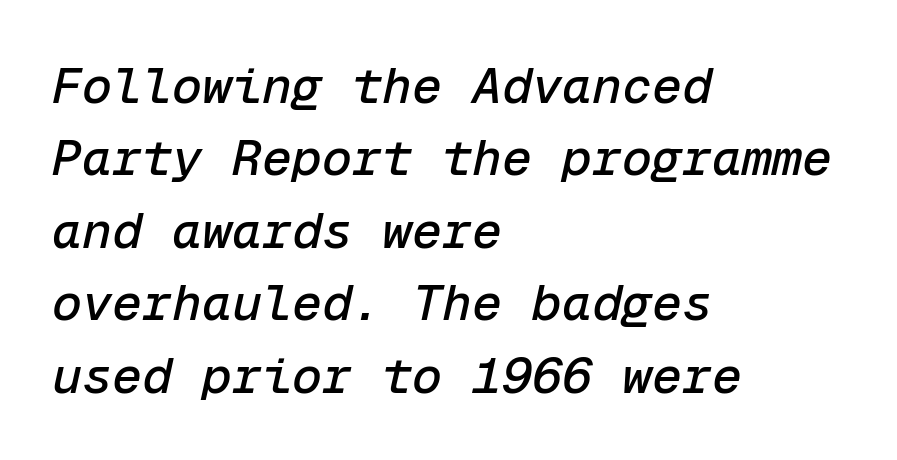
{"italic": "yes", "lean": "right", "slant_degrees": 12, "width": "normal", "stroke_contrast": "low", "x_height": "medium", "monospaced": "yes", "underline": "no", "align": "left", "line_spacing": "normal", "line_spacing_ratio": 1.45, "letter_spacing": "normal", "letter_spacing_em": 0.0, "glyph_px": 50}
